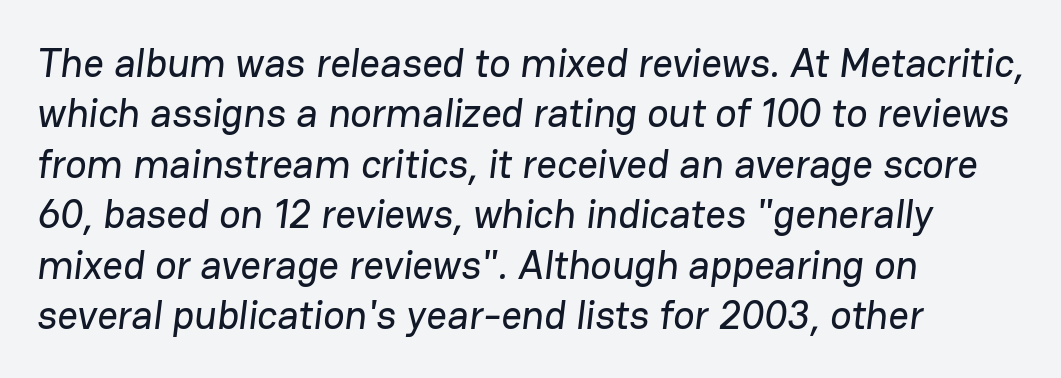
Q: Is the typeface a serif or a sans-serif typeface? A: Sans-serif.
Q: Is the text underlined? A: No.
Q: How is the paragraph aligned? A: Left-aligned.
Q: Is the spacing between letters normal or unusually wide? A: Normal.
Q: Is the spacing between lines tight, normal or loose? A: Normal.
Q: Width (condensed, normal, or wide)? A: Normal.
Q: Stroke contrast? A: Low.
Q: x-height? A: Medium.
Q: Monospaced? A: No.
